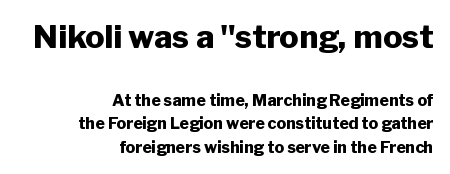
Q: Is the text bold? A: Yes.
Q: Is the text italic (slanted)? A: No, it is upright.
Q: Is the typeface a serif or a sans-serif typeface? A: Sans-serif.
Q: Is the text underlined? A: No.
Q: How is the paragraph aligned? A: Right-aligned.
Q: Is the spacing between letters normal or unusually wide? A: Normal.
Q: Is the spacing between lines tight, normal or loose? A: Normal.
Q: Which block of text is set in a larger size, the first (top) or the second (bottom)? A: The first (top) one.
Q: Width (condensed, normal, or wide)? A: Normal.
Q: Stroke contrast? A: Low.
Q: x-height? A: Medium.
Q: Monospaced? A: No.
